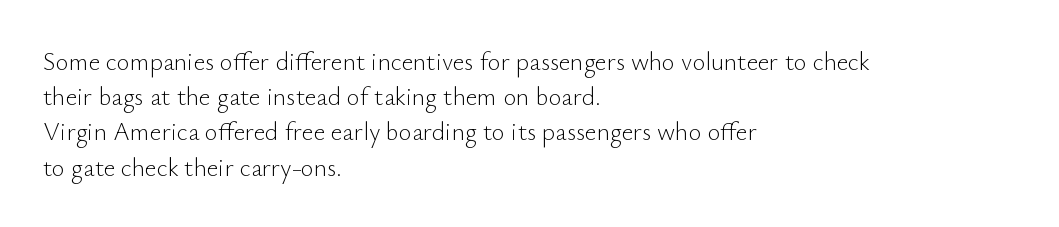
{"italic": "no", "bold": "no", "underline": "no", "align": "left", "line_spacing": "normal", "line_spacing_ratio": 1.41, "letter_spacing": "normal", "letter_spacing_em": 0.0, "glyph_px": 25}
